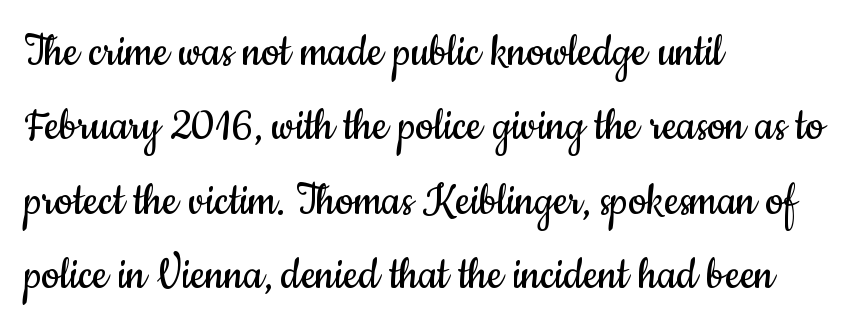
The image shows 51 px regular-weight, condensed sans-serif type; set left-aligned, normal line spacing (1.46x), normal letter spacing, not underlined; low stroke contrast and a small x-height.
